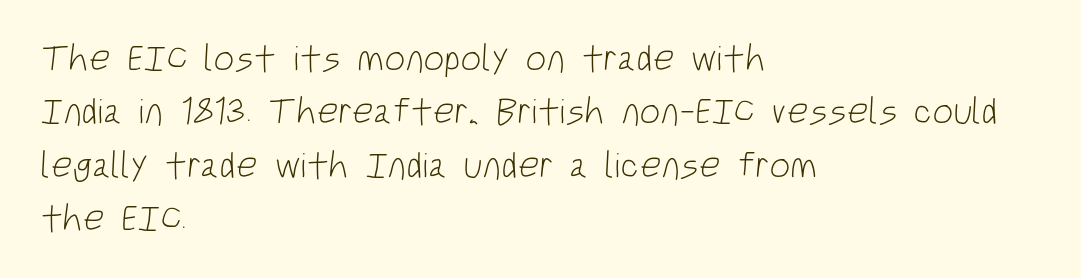
Q: Is the text bold? A: No.
Q: Is the typeface a serif or a sans-serif typeface? A: Sans-serif.
Q: Is the text underlined? A: No.
Q: How is the paragraph aligned? A: Left-aligned.
Q: Is the spacing between letters normal or unusually wide? A: Normal.
Q: Is the spacing between lines tight, normal or loose? A: Normal.
Q: Width (condensed, normal, or wide)? A: Condensed.
Q: Stroke contrast? A: Low.
Q: x-height? A: Large.
Q: Monospaced? A: No.
